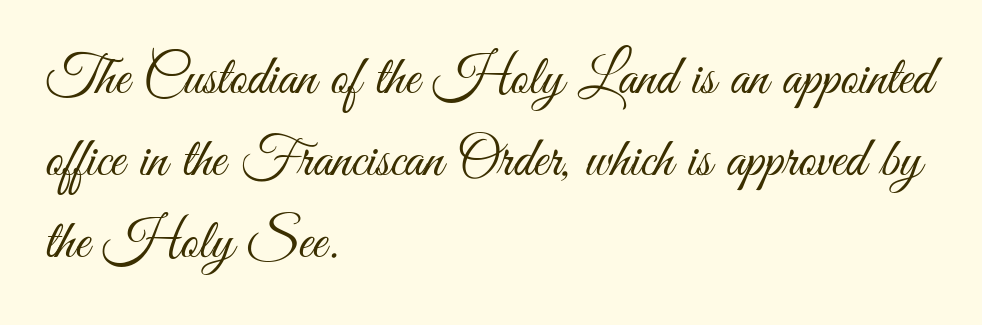
The face used here is proportionally spaced, like ordinary book or web type. The designer left line spacing at the default. Each letter's strokes conclude bluntly, with no projecting serifs. The glyphs are unaccompanied by any horizontal stroke below them.
